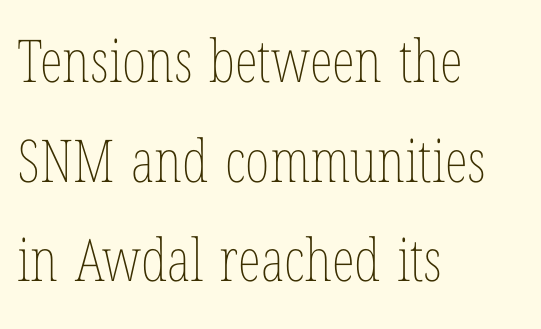
Q: Is the text bold? A: No.
Q: Is the text italic (slanted)? A: No, it is upright.
Q: Is the text underlined? A: No.
Q: How is the paragraph aligned? A: Left-aligned.
Q: Is the spacing between letters normal or unusually wide? A: Normal.
Q: Is the spacing between lines tight, normal or loose? A: Normal.
Q: Width (condensed, normal, or wide)? A: Condensed.
Q: Stroke contrast? A: Low.
Q: x-height? A: Medium.
Q: Monospaced? A: No.
